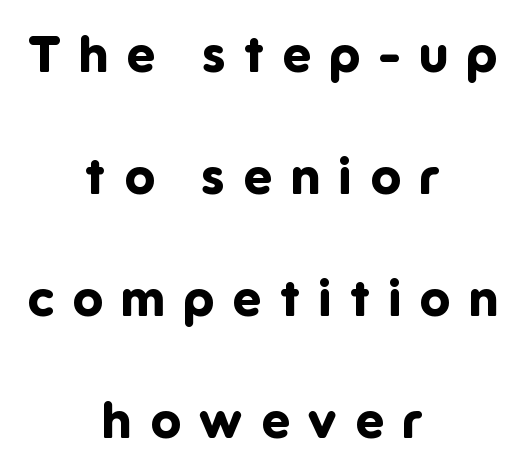
The image shows 51 px bold sans-serif type, upright; set centered, loose line spacing (2.39x), unusually wide letter spacing (+0.36 em), not underlined; low stroke contrast and a medium x-height.
